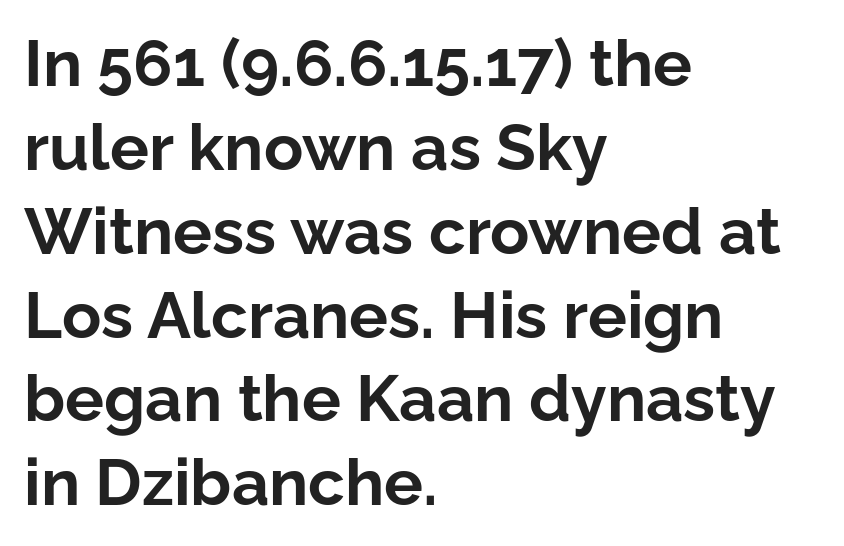
{"serif": "no", "italic": "no", "bold": "yes", "weight": "bold", "width": "normal", "stroke_contrast": "low", "x_height": "medium", "monospaced": "no", "underline": "no", "align": "left", "line_spacing": "normal", "line_spacing_ratio": 1.29, "letter_spacing": "normal", "letter_spacing_em": 0.0, "glyph_px": 65}
